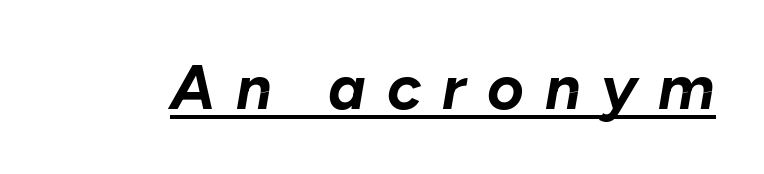
The image shows 63 px bold type, italic (leaning right); set unusually wide letter spacing (+0.33 em), underlined; low stroke contrast and a medium x-height.
